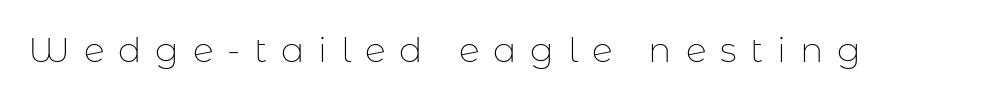
The image shows 35 px thin sans-serif type, upright; set unusually wide letter spacing (+0.39 em), not underlined; low stroke contrast and a medium x-height.
